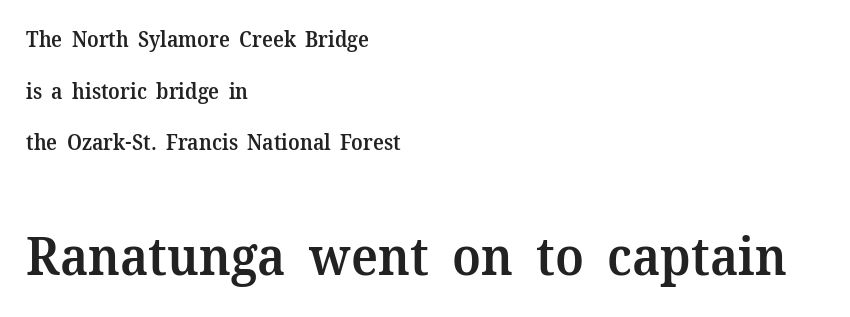
{"serif": "yes", "italic": "no", "bold": "semi", "weight": "semibold", "width": "normal", "stroke_contrast": "medium", "x_height": "medium", "monospaced": "no", "underline": "no", "align": "left", "line_spacing": "loose", "line_spacing_ratio": 2.46, "letter_spacing": "normal", "letter_spacing_em": 0.0, "larger_block": "second", "size_ratio": 2.48, "glyph_px": 52}
